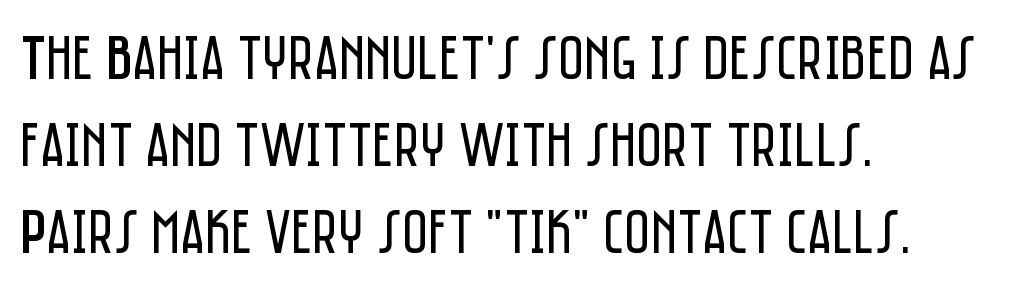
Q: Is the text bold? A: No.
Q: Is the text italic (slanted)? A: No, it is upright.
Q: Is the typeface a serif or a sans-serif typeface? A: Sans-serif.
Q: Is the text underlined? A: No.
Q: How is the paragraph aligned? A: Left-aligned.
Q: Is the spacing between letters normal or unusually wide? A: Normal.
Q: Is the spacing between lines tight, normal or loose? A: Normal.
Q: Width (condensed, normal, or wide)? A: Condensed.
Q: Stroke contrast? A: Low.
Q: x-height? A: Large.
Q: Monospaced? A: No.
